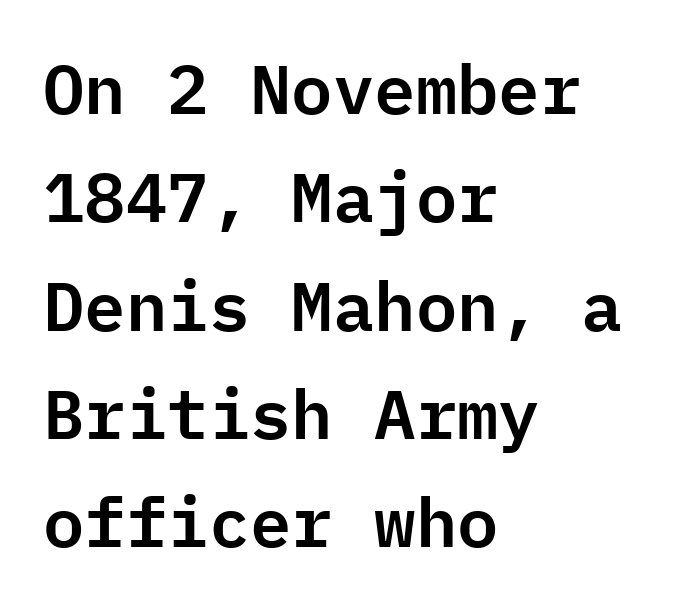
Q: Is the text italic (slanted)? A: No, it is upright.
Q: Is the typeface a serif or a sans-serif typeface? A: Sans-serif.
Q: Is the text underlined? A: No.
Q: How is the paragraph aligned? A: Left-aligned.
Q: Is the spacing between letters normal or unusually wide? A: Normal.
Q: Is the spacing between lines tight, normal or loose? A: Normal.
Q: Width (condensed, normal, or wide)? A: Normal.
Q: Stroke contrast? A: Low.
Q: x-height? A: Medium.
Q: Monospaced? A: Yes.
